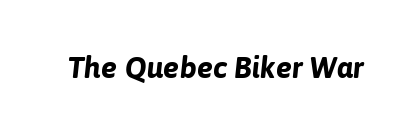
The image shows 30 px bold type, italic (leaning right); set normal letter spacing, not underlined; low stroke contrast and a medium x-height.
